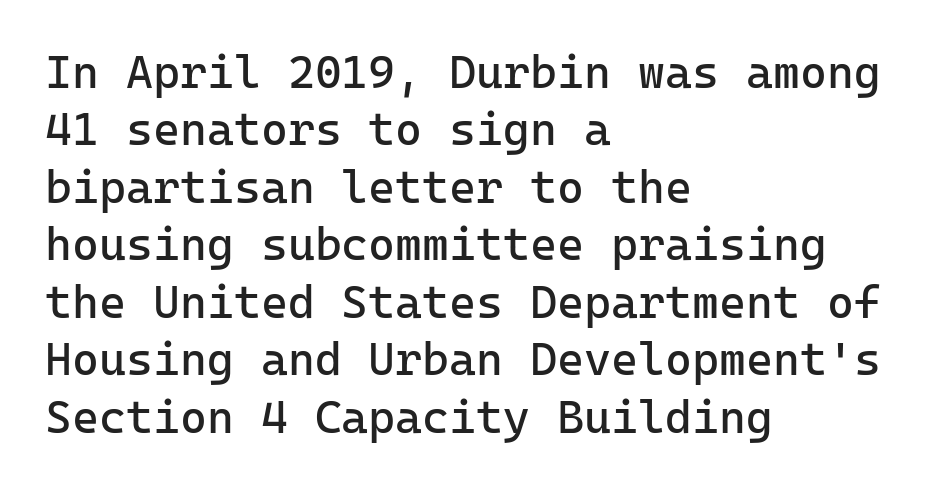
Horizontal alignment here is leftward, the default for most running prose. Glance below the letters and you will spot only blank space. This is roman type, the default non-slanted kind. The rendering uses a moderate line-height, typical for paragraphs.
